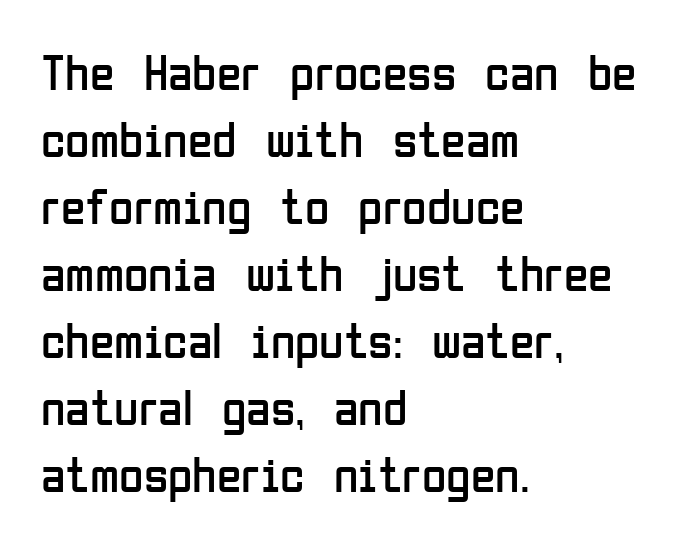
The image shows 50 px regular-weight, condensed sans-serif type, upright; set left-aligned, normal line spacing (1.34x), normal letter spacing, not underlined; low stroke contrast and a medium x-height.
